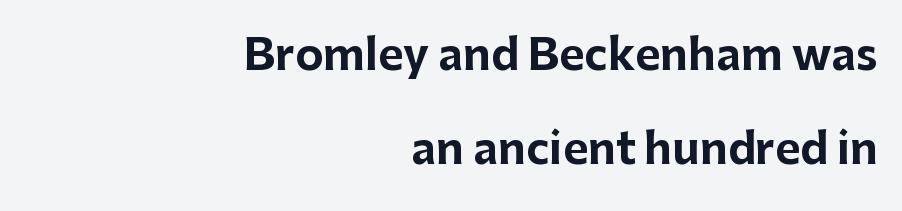
What's the leading like? Stretched, with rows far apart. Beneath every word, the page is bare. Short note: letters normally spaced. These lines are rendered in a variable-pitch font. A roman cut, with each character standing at attention. The type family on display is of the sans-serif kind.
